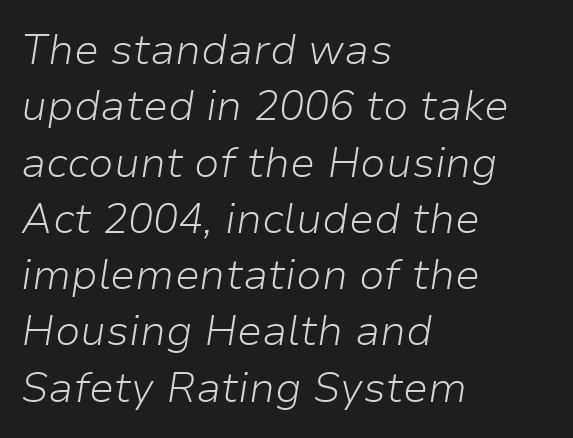
The image shows 42 px light type, italic (leaning right); set left-aligned, normal line spacing (1.34x), normal letter spacing, not underlined; low stroke contrast and a medium x-height.
